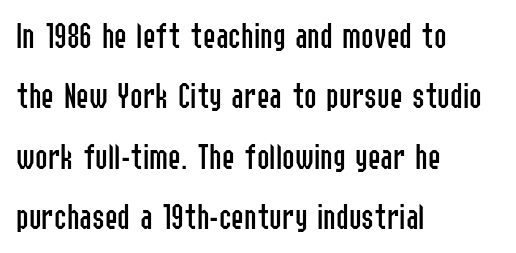
{"serif": "no", "italic": "no", "bold": "no", "weight": "regular", "width": "condensed", "stroke_contrast": "low", "x_height": "medium", "monospaced": "no", "underline": "no", "align": "left", "line_spacing": "normal", "line_spacing_ratio": 1.59, "letter_spacing": "normal", "letter_spacing_em": 0.0, "glyph_px": 38}
